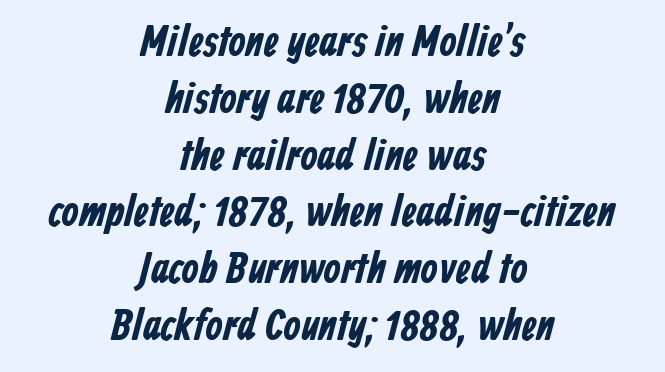
Q: Is the text bold? A: Yes.
Q: Is the typeface a serif or a sans-serif typeface? A: Sans-serif.
Q: Is the text underlined? A: No.
Q: How is the paragraph aligned? A: Centered.
Q: Is the spacing between letters normal or unusually wide? A: Normal.
Q: Is the spacing between lines tight, normal or loose? A: Normal.
Q: Width (condensed, normal, or wide)? A: Condensed.
Q: Stroke contrast? A: Low.
Q: x-height? A: Medium.
Q: Monospaced? A: No.
